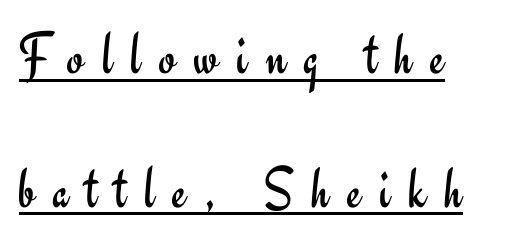
Q: Is the text bold? A: No.
Q: Is the text italic (slanted)? A: Yes.
Q: Is the typeface a serif or a sans-serif typeface? A: Sans-serif.
Q: Is the text underlined? A: Yes.
Q: How is the paragraph aligned? A: Left-aligned.
Q: Is the spacing between letters normal or unusually wide? A: Unusually wide.
Q: Is the spacing between lines tight, normal or loose? A: Loose.
Q: Width (condensed, normal, or wide)? A: Normal.
Q: Stroke contrast? A: Low.
Q: x-height? A: Small.
Q: Monospaced? A: No.
